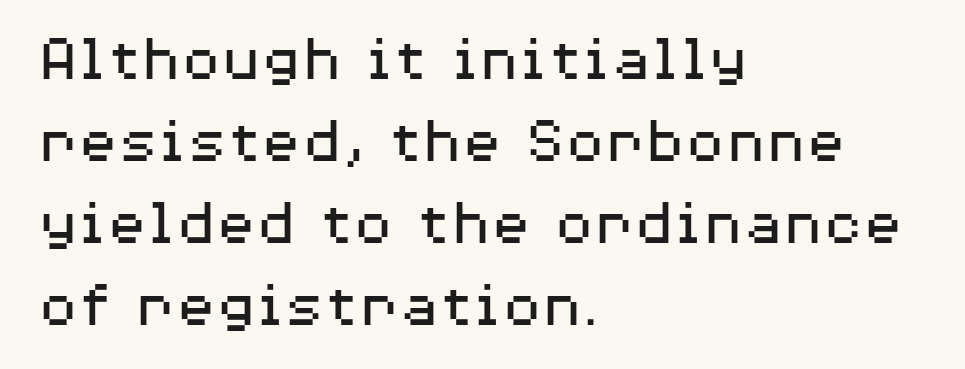
{"serif": "no", "italic": "no", "bold": "no", "weight": "regular", "width": "wide", "stroke_contrast": "medium", "x_height": "medium", "monospaced": "no", "underline": "no", "align": "left", "line_spacing_ratio": 1.24, "letter_spacing": "normal", "letter_spacing_em": 0.0, "glyph_px": 66}
